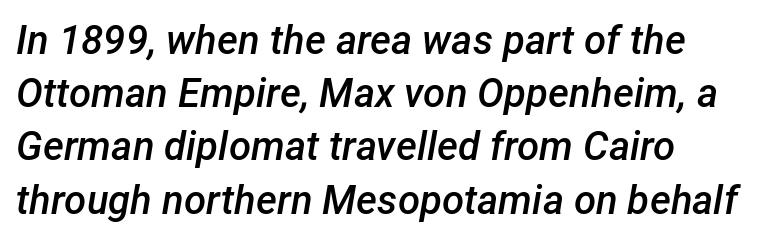
The image shows 40 px semibold type, italic (leaning right); set normal line spacing (1.33x), normal letter spacing, not underlined; low stroke contrast and a medium x-height.
